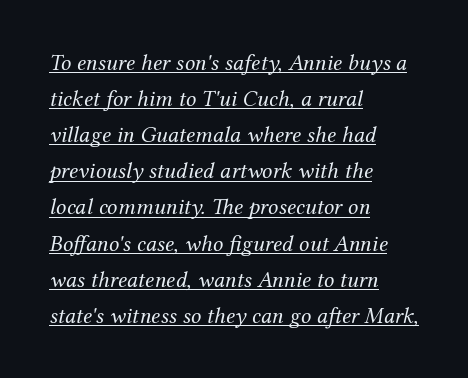
Caption: face not bold, strokes unweighted. Style check: oblique. Interline gaps are of average width in this sample. Horizontally, the lines are justified to the leading edge only.
